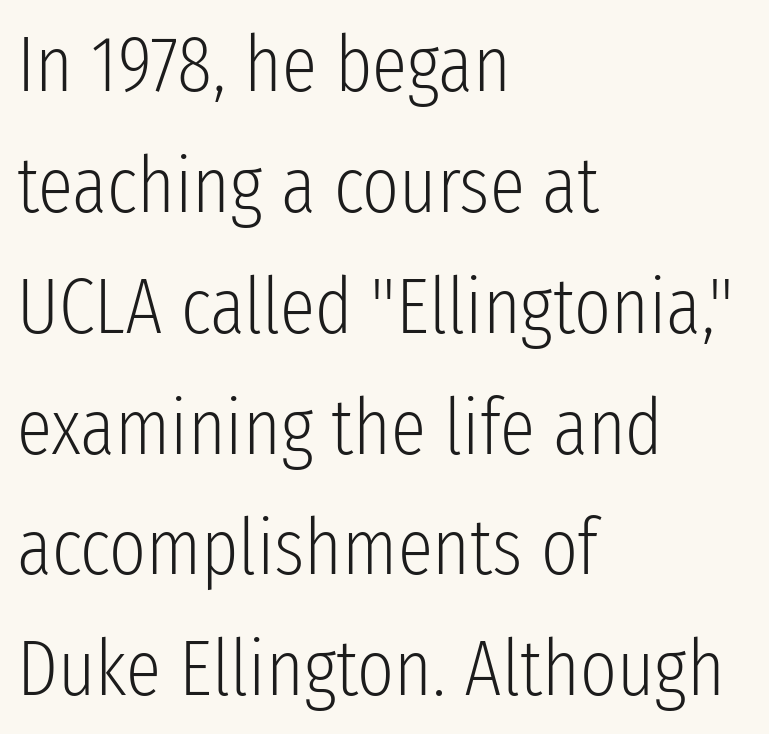
The image shows 79 px light, condensed sans-serif type, upright; set left-aligned, normal line spacing (1.53x), normal letter spacing, not underlined; low stroke contrast and a medium x-height.
